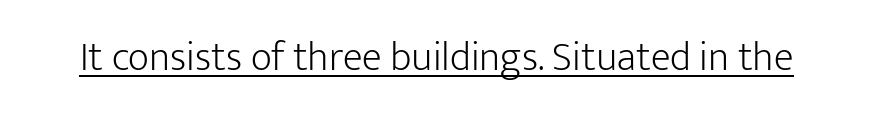
When letters stand straight like this, we call the style roman or upright. Nothing sits at the stroke ends, so this counts as sans-serif. The rendering uses the underline text-decoration. Caption: face not bold, strokes unweighted.
